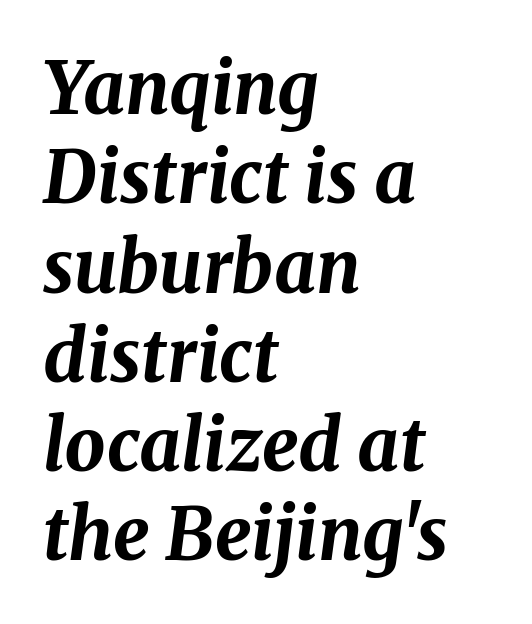
The image shows 72 px bold type, italic (leaning right); set left-aligned, line spacing 1.24x, normal letter spacing, not underlined; medium stroke contrast and a medium x-height.
